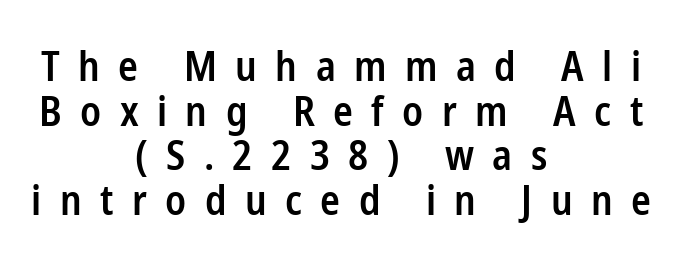
Where is the straight margin? There isn't one; the lines are centered. No italicization has been applied; the sample stays upright. In terms of letterform style, serifs are entirely absent. Summary of vertical rhythm: compact, with narrow interline spacing. The face used here is a semibold: visibly heavier than regular, lighter than bold.
